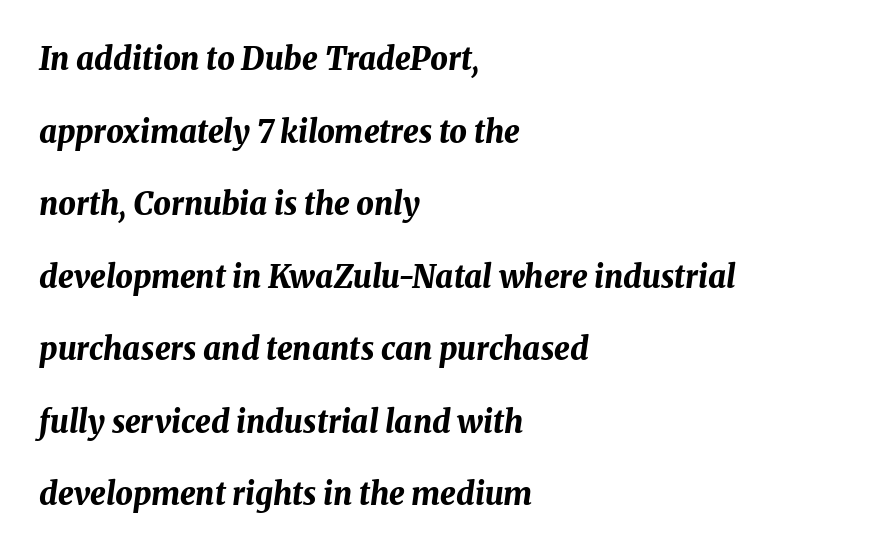
{"italic": "yes", "lean": "right", "slant_degrees": 8, "bold": "yes", "weight": "bold", "width": "normal", "stroke_contrast": "medium", "x_height": "medium", "monospaced": "no", "underline": "no", "align": "left", "line_spacing": "loose", "line_spacing_ratio": 2.34, "letter_spacing": "normal", "letter_spacing_em": 0.0, "glyph_px": 31}
